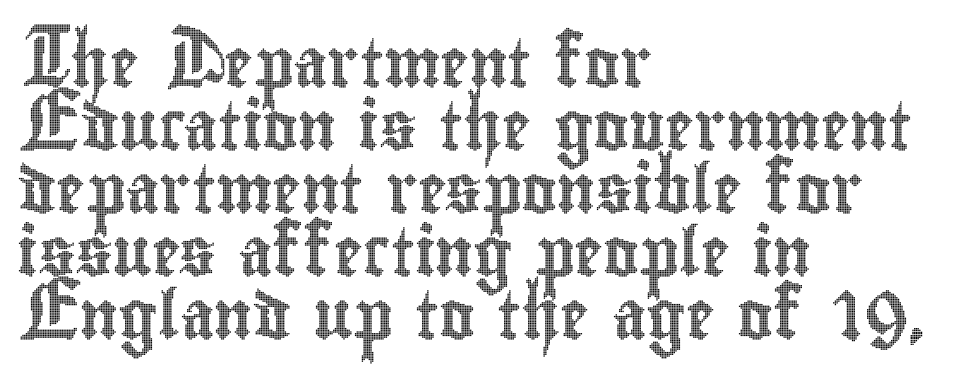
{"italic": "no", "width": "condensed", "x_height": "small", "monospaced": "no", "underline": "no", "align": "left", "line_spacing": "normal", "line_spacing_ratio": 1.31, "letter_spacing": "normal", "letter_spacing_em": 0.0, "glyph_px": 48}
